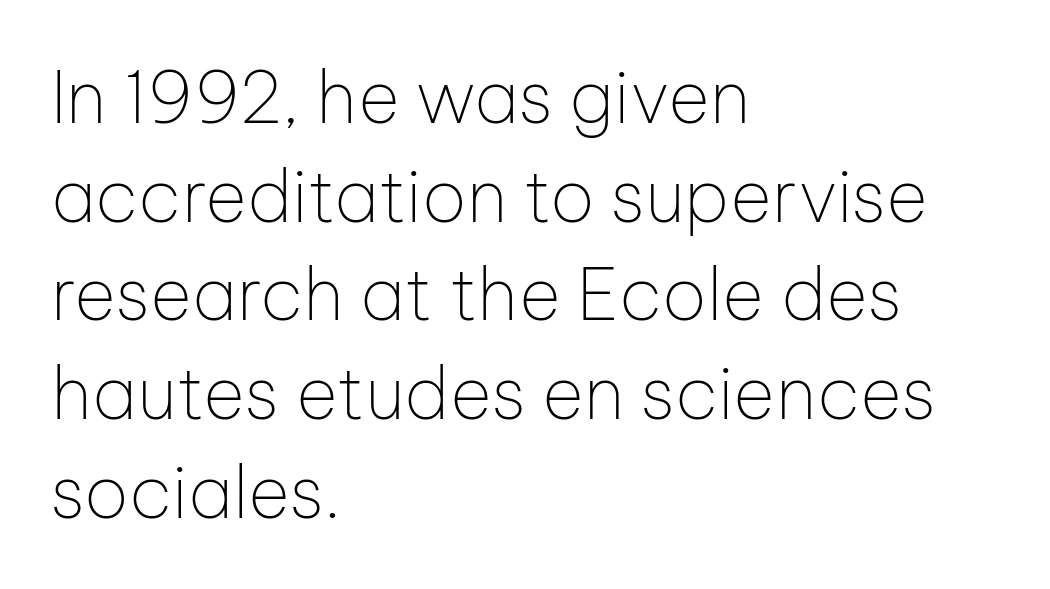
Do the characters align in a grid? No, the font is proportional. The lines are quadded left. Is this a heavy cut? Hardly; it is regular or lighter. Rendered with straight, roman letterforms. The block of text has a typical density, with ordinary space between rows. The passage shown has conventional tracking throughout.
